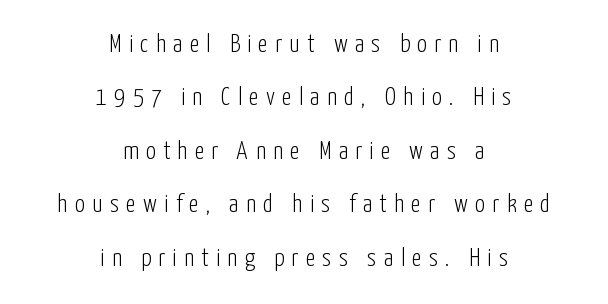
{"italic": "no", "bold": "no", "underline": "no", "align": "center", "line_spacing": "loose", "line_spacing_ratio": 2.14, "letter_spacing": "wide", "letter_spacing_em": 0.29, "glyph_px": 25}
